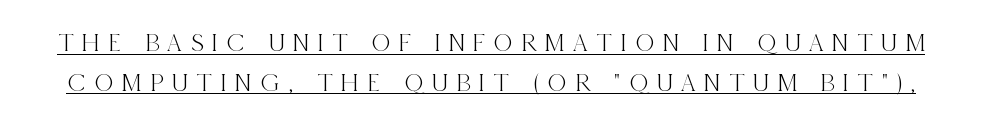
The image shows 26 px text type, upright; set normal line spacing (1.52x), unusually wide letter spacing (+0.34 em), underlined.
